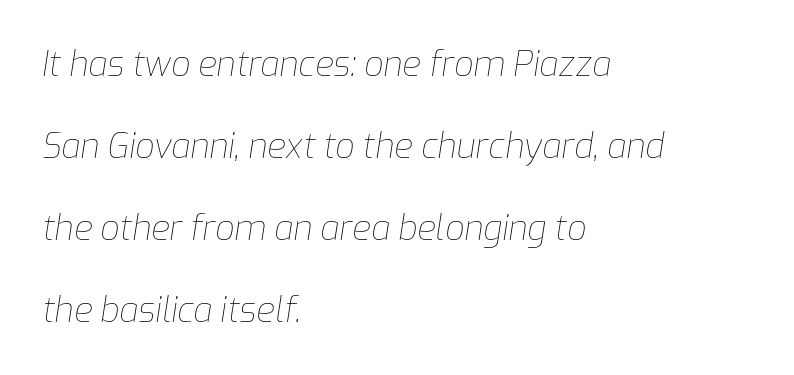
Q: Is the text bold? A: No.
Q: Is the text italic (slanted)? A: Yes, it leans right by about 9 degrees.
Q: Is the text underlined? A: No.
Q: How is the paragraph aligned? A: Left-aligned.
Q: Is the spacing between letters normal or unusually wide? A: Normal.
Q: Is the spacing between lines tight, normal or loose? A: Loose.
Q: Width (condensed, normal, or wide)? A: Normal.
Q: Stroke contrast? A: Low.
Q: x-height? A: Medium.
Q: Monospaced? A: No.
